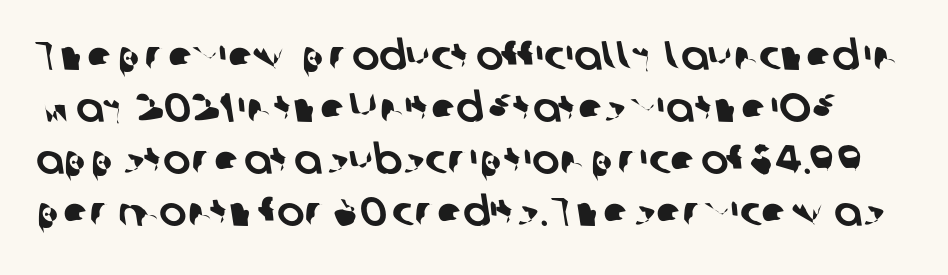
The image shows 41 px sans-serif type; set normal line spacing (1.27x), normal letter spacing, not underlined; low stroke contrast and a medium x-height.
